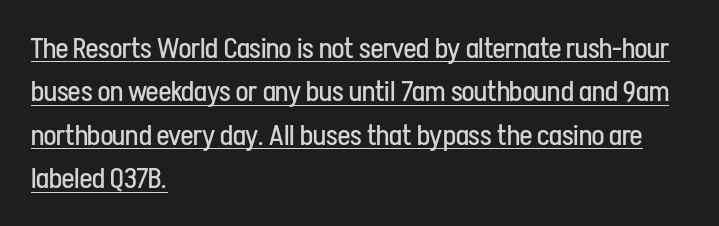
{"serif": "no", "italic": "no", "bold": "no", "weight": "regular", "width": "condensed", "stroke_contrast": "low", "x_height": "medium", "monospaced": "no", "underline": "yes", "align": "left", "line_spacing": "normal", "line_spacing_ratio": 1.5, "letter_spacing": "normal", "letter_spacing_em": 0.0, "glyph_px": 29}
